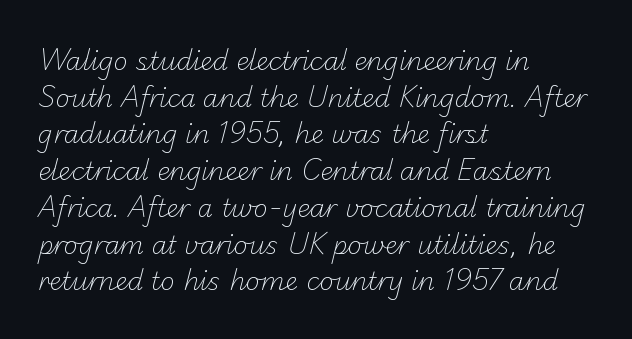
{"bold": "no", "underline": "no", "align": "left", "line_spacing": "normal", "line_spacing_ratio": 1.47, "letter_spacing": "normal", "letter_spacing_em": 0.0, "glyph_px": 25}
